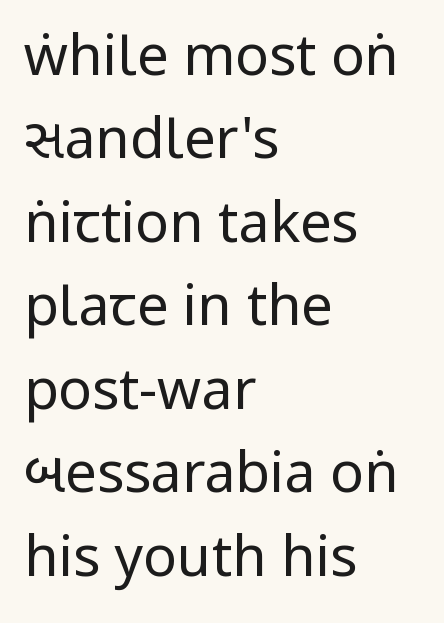
The type sits square on the baseline with zero lean. Nope, no serifs anywhere on these letters. Letters have the restrained weight of plain body copy at most. The block of text has a typical density, with ordinary space between rows. In CSS terms this would be text-align: left.
